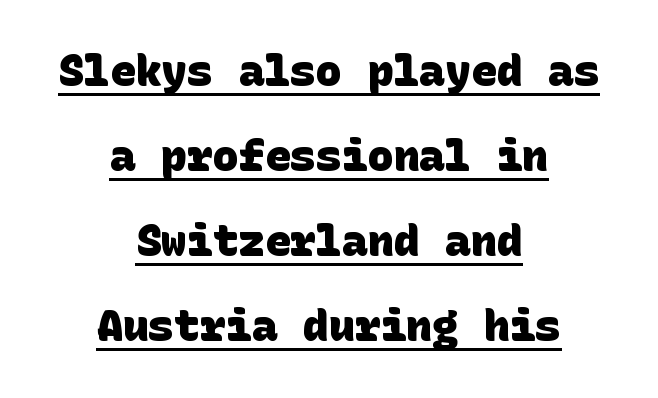
{"serif": "no", "bold": "yes", "weight": "heavy", "width": "normal", "stroke_contrast": "low", "x_height": "large", "underline": "yes", "align": "center", "line_spacing": "loose", "line_spacing_ratio": 1.98, "letter_spacing": "normal", "letter_spacing_em": 0.0, "glyph_px": 43}
